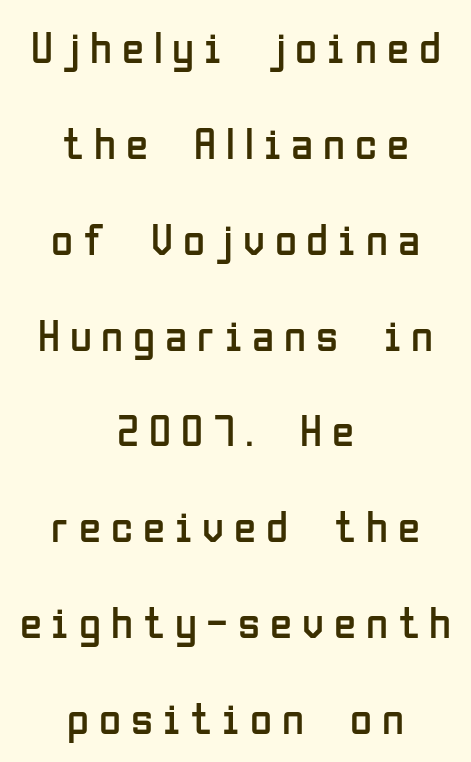
The words here are not underlined. You can tell it's not italic because the verticals are truly vertical. Stems and bowls with no extra thickness — not bold. Display-style spreading of the glyphs; the letterfit is very open. Neither beginnings nor endings align; midpoints do. Each letter keeps its own natural width here, so spacing adapts to shape.
